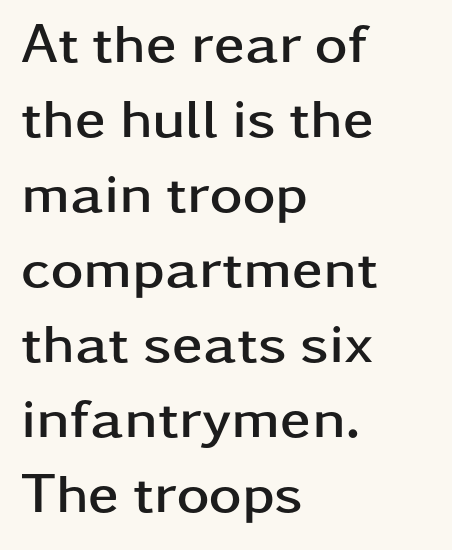
The image shows 56 px semibold, wide sans-serif type, upright; set left-aligned, normal line spacing (1.34x), normal letter spacing, not underlined; low stroke contrast and a medium x-height.
